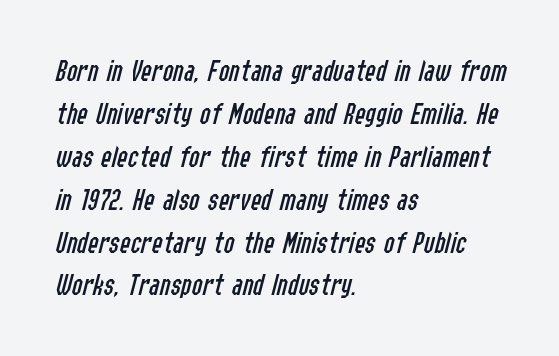
{"italic": "yes", "lean": "right", "slant_degrees": 14, "bold": "no", "weight": "regular", "width": "condensed", "stroke_contrast": "low", "x_height": "medium", "monospaced": "no", "underline": "no", "align": "left", "line_spacing": "normal", "line_spacing_ratio": 1.34, "letter_spacing": "normal", "letter_spacing_em": 0.0, "glyph_px": 32}
